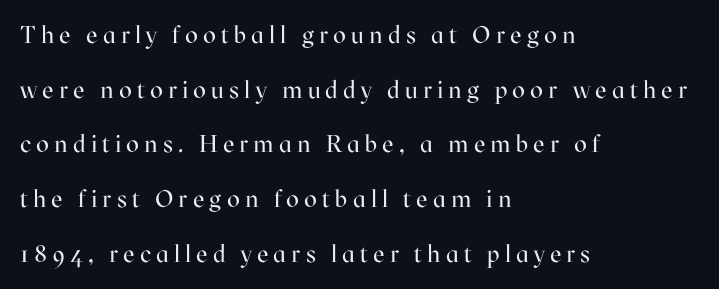
{"italic": "no", "bold": "no", "underline": "no", "align": "left", "line_spacing": "loose", "line_spacing_ratio": 2.28, "letter_spacing": "wide", "letter_spacing_em": 0.21, "glyph_px": 24}
